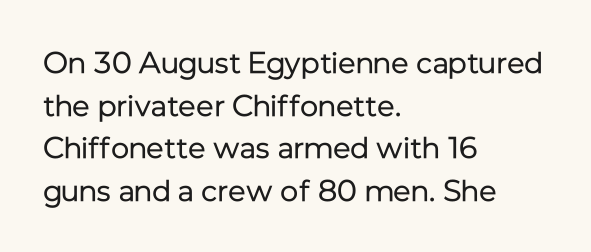
{"serif": "no", "italic": "no", "bold": "no", "weight": "regular", "width": "normal", "stroke_contrast": "low", "x_height": "medium", "monospaced": "no", "underline": "no", "align": "left", "line_spacing": "normal", "line_spacing_ratio": 1.42, "letter_spacing": "normal", "letter_spacing_em": 0.0, "glyph_px": 30}
